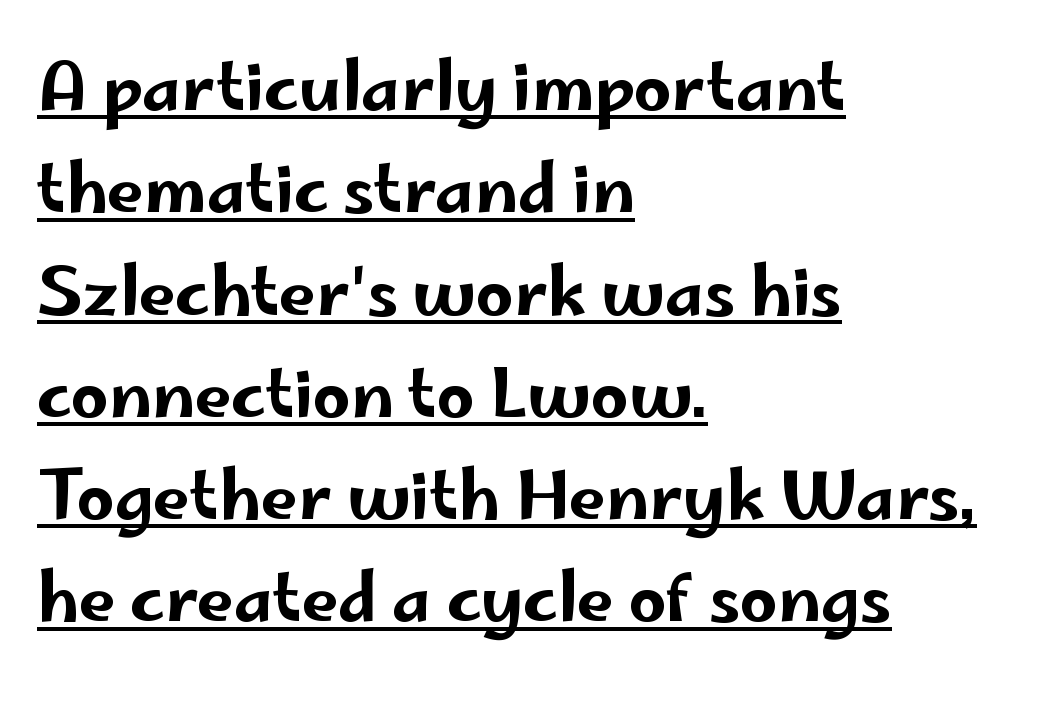
The image shows 66 px wide sans-serif type, upright; set left-aligned, normal line spacing (1.55x), normal letter spacing, underlined; low stroke contrast and a small x-height.
